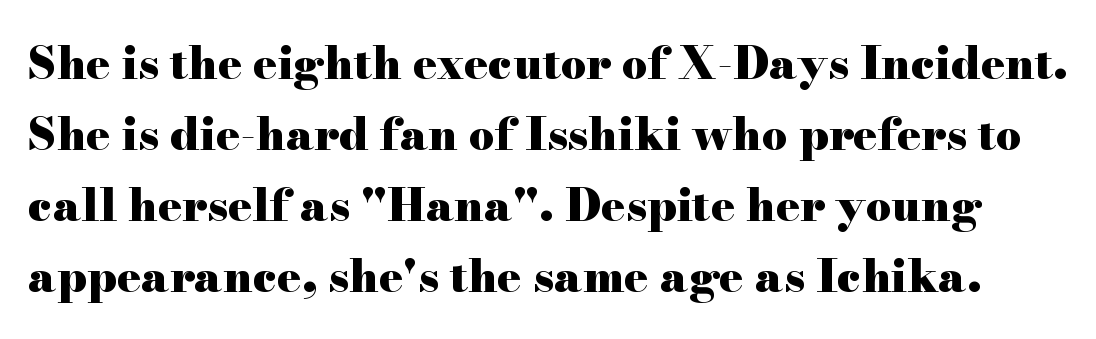
The image shows 45 px heavy, wide serif type, upright; set normal line spacing (1.58x), normal letter spacing, not underlined; high stroke contrast and a small x-height.
